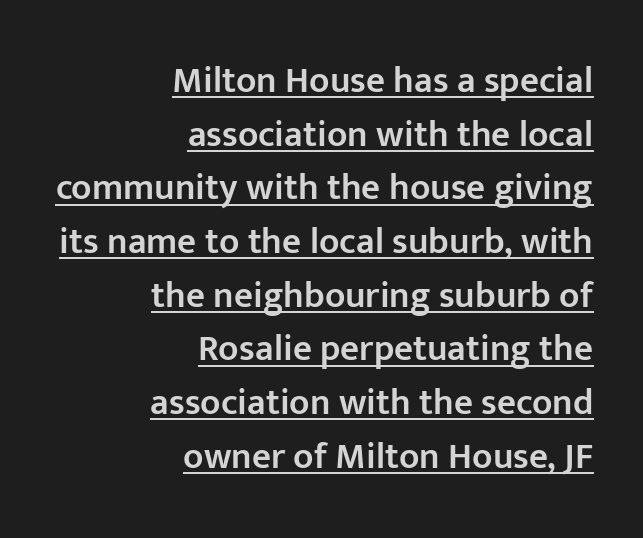
{"serif": "no", "italic": "no", "bold": "semi", "weight": "semibold", "width": "normal", "stroke_contrast": "low", "x_height": "medium", "monospaced": "no", "underline": "yes", "align": "right", "line_spacing": "normal", "line_spacing_ratio": 1.45, "letter_spacing": "normal", "letter_spacing_em": 0.0, "glyph_px": 37}
